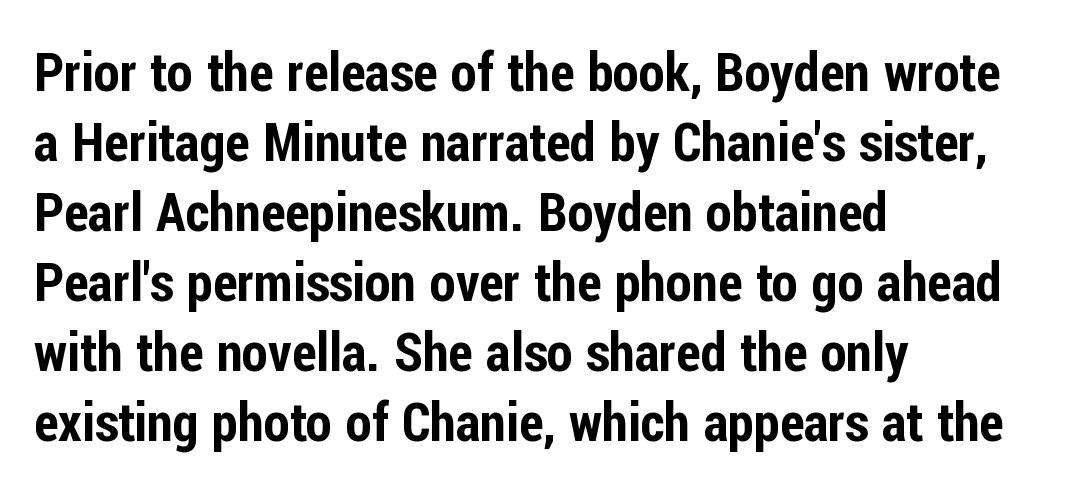
The image shows 53 px condensed sans-serif type, upright; set left-aligned, normal line spacing (1.32x), normal letter spacing, not underlined; low stroke contrast and a medium x-height.
